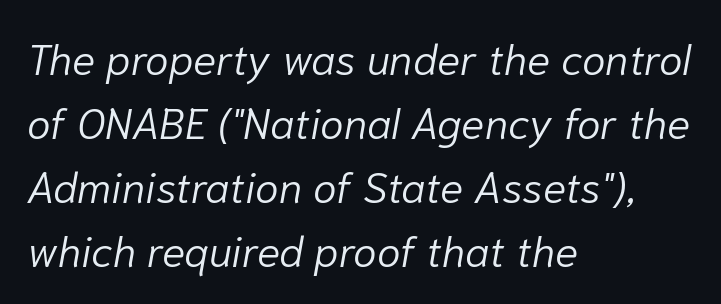
{"italic": "yes", "lean": "right", "slant_degrees": 10, "bold": "no", "weight": "light", "width": "normal", "stroke_contrast": "low", "x_height": "medium", "monospaced": "no", "underline": "no", "align": "left", "line_spacing": "normal", "line_spacing_ratio": 1.49, "letter_spacing": "normal", "letter_spacing_em": 0.0, "glyph_px": 43}
